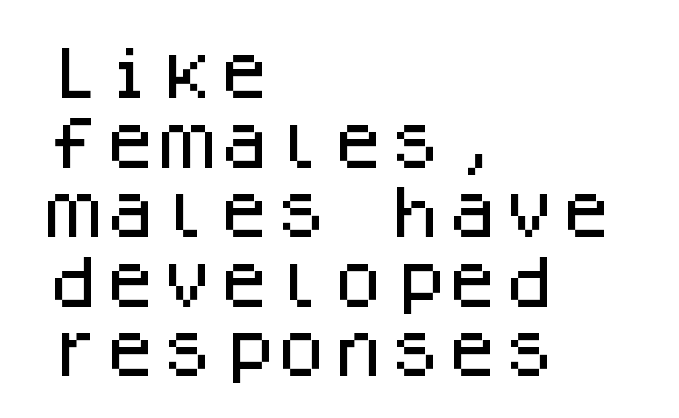
Posture: upright roman. If you drew a ruler down the left edge, every line would touch it. Inter-character spacing is left at the font's built-in metrics. The rendering uses typewriter-style spacing with identical character cells. Rule under the text: the space is simply empty. Unlike a traditional serif, this face leaves its strokes unadorned.
